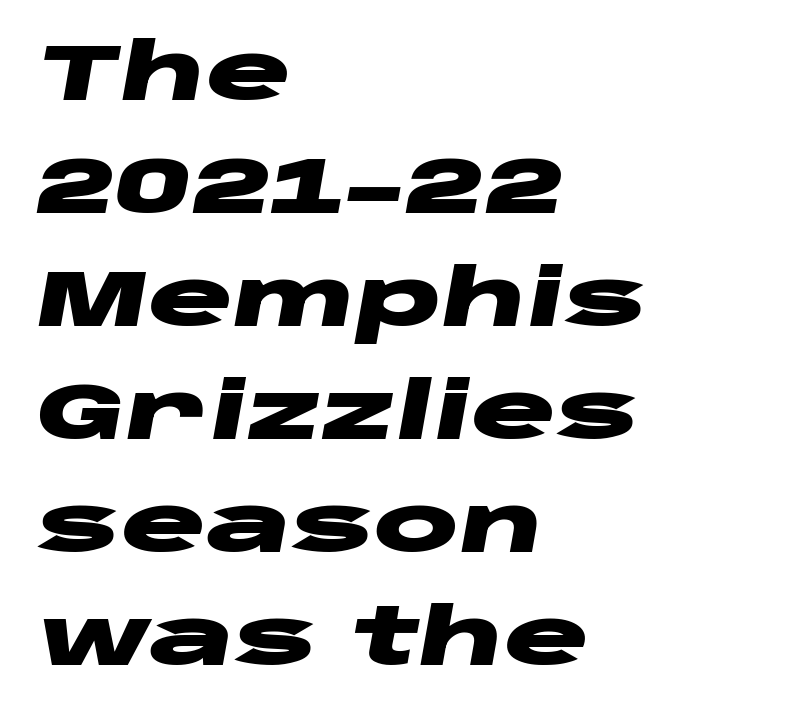
Every letter is thick-stroked: bold, no question. You could call the tracking neutral — neither tight nor loose. Varying glyph widths throughout — classic text-font behaviour. Beneath every word, the page is bare. Quick note: interline space is typical.
